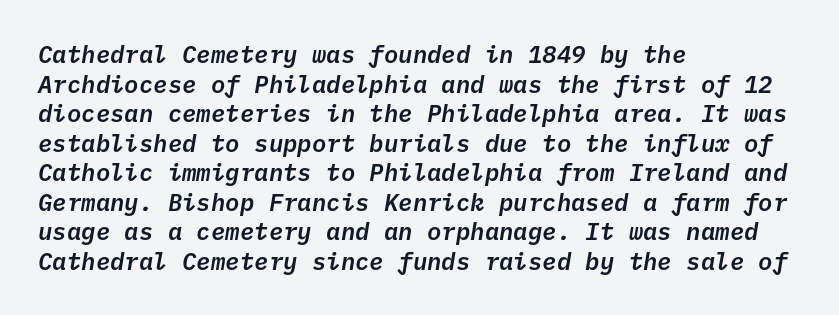
The image shows 24 px text type, italic (leaning right); set left-aligned, line spacing 1.23x, normal letter spacing, not underlined.
